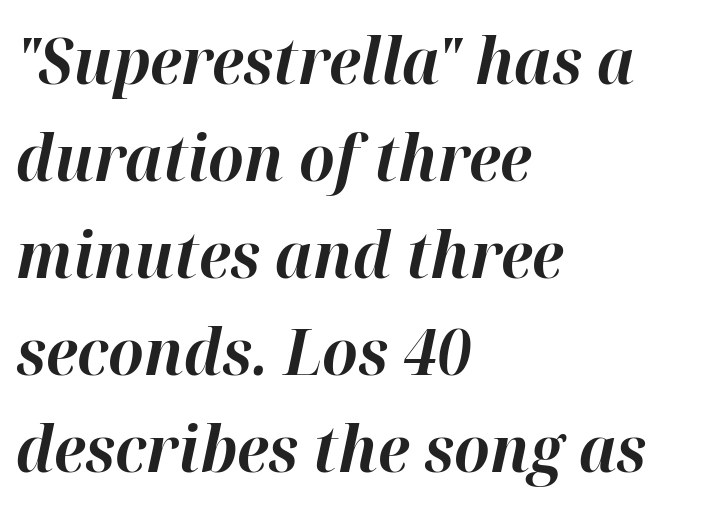
{"italic": "yes", "lean": "right", "slant_degrees": 12, "bold": "yes", "weight": "bold", "width": "normal", "stroke_contrast": "high", "x_height": "medium", "monospaced": "no", "underline": "no", "align": "left", "line_spacing": "normal", "line_spacing_ratio": 1.54, "letter_spacing": "normal", "letter_spacing_em": 0.0, "glyph_px": 63}
